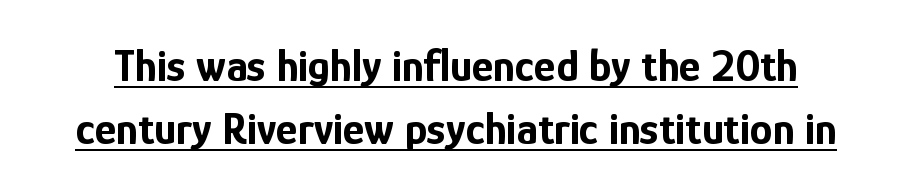
The rendering uses natural spacing where letterforms have individual widths. A typesetter would mark this as roman, not italic. Regular leading. On the weight axis this lands at bold, roughly 700.
